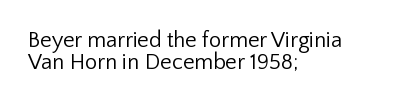
{"italic": "no", "bold": "no", "underline": "no", "align": "left", "line_spacing": "tight", "line_spacing_ratio": 0.98, "letter_spacing": "normal", "letter_spacing_em": 0.0, "glyph_px": 22}
